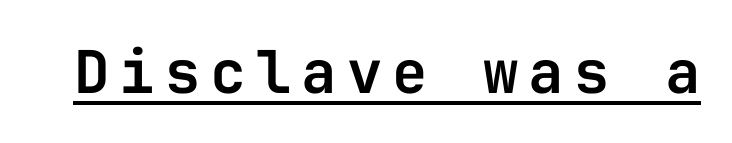
The image shows 59 px sans-serif type, upright, monospaced; set underlined; low stroke contrast and a medium x-height.
